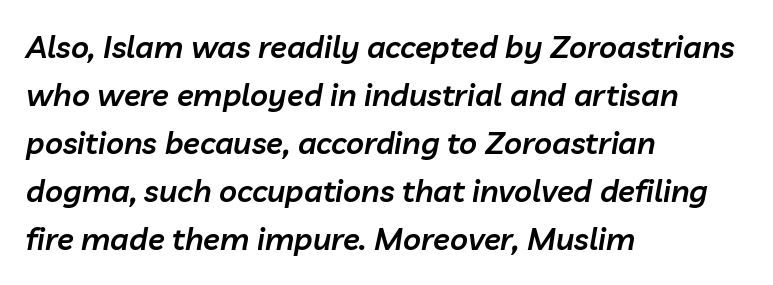
Italic: yes, the glyphs are oblique. The font is running at a semibold setting, under full bold. How are the letters spaced? Ordinarily, with no added tracking. The zone under the glyphs is completely vacant. The rendering uses a moderate line-height, typical for paragraphs. The lines in this sample share a left origin and differ only in where they stop.
